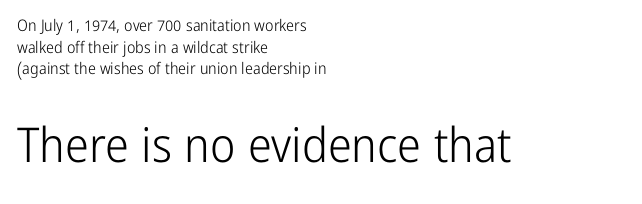
Regular leading. The face looks like a standard text weight, possibly lighter. Type without underlining. Is this a sans? Yes — the strokes have no serifs. Honestly, the letter spacing is just normal — you wouldn't notice it. Line beginnings align vertically; line endings do not.
